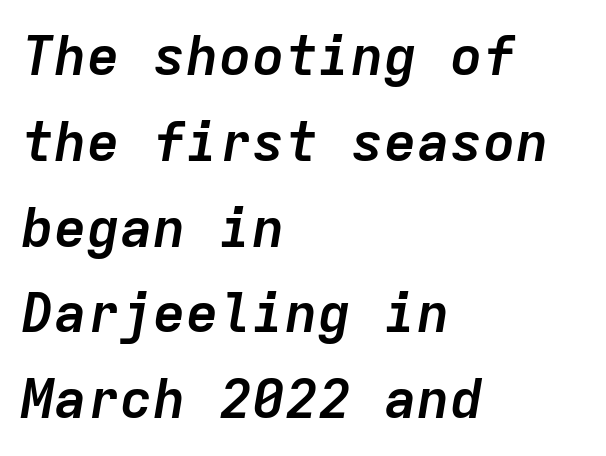
{"italic": "yes", "lean": "right", "slant_degrees": 9, "bold": "yes", "weight": "semibold", "width": "normal", "stroke_contrast": "low", "x_height": "medium", "monospaced": "yes", "underline": "no", "align": "left", "line_spacing": "normal", "line_spacing_ratio": 1.56, "letter_spacing": "normal", "letter_spacing_em": 0.0, "glyph_px": 55}
